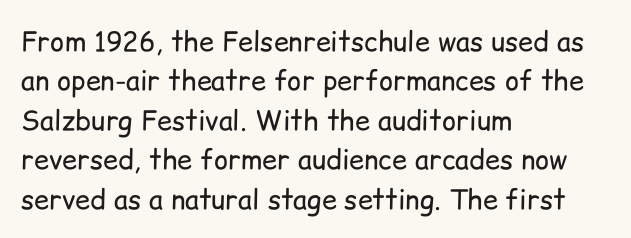
Quick note: not italic, upright. Is the stroke heavy? The answer is a plain regular-or-lighter. The setting favours the left margin, as ordinary paragraphs usually do. Has an underline been added? It has not. Tracking here is standard; glyphs follow each other at the usual distance. Line spacing here is normal.
